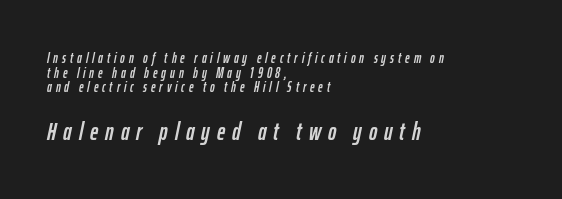
{"italic": "yes", "lean": "right", "slant_degrees": 12, "underline": "no", "align": "left", "line_spacing": "tight", "line_spacing_ratio": 1.05, "letter_spacing": "wide", "letter_spacing_em": 0.28, "larger_block": "second", "size_ratio": 1.79, "glyph_px": 25}
